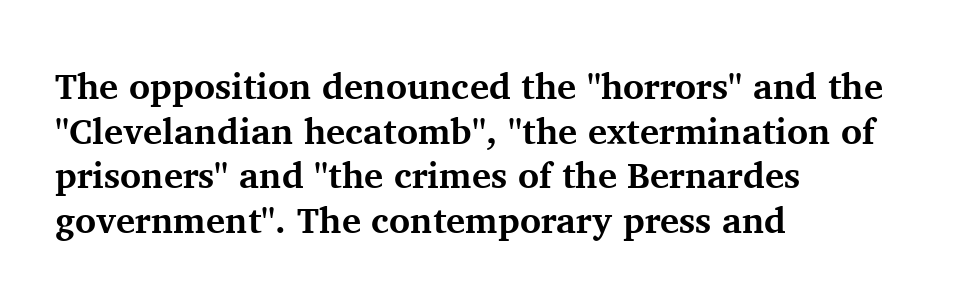
{"serif": "yes", "italic": "no", "bold": "yes", "weight": "bold", "width": "normal", "stroke_contrast": "medium", "x_height": "medium", "monospaced": "no", "underline": "no", "align": "left", "line_spacing_ratio": 1.24, "letter_spacing": "normal", "letter_spacing_em": 0.0, "glyph_px": 36}
